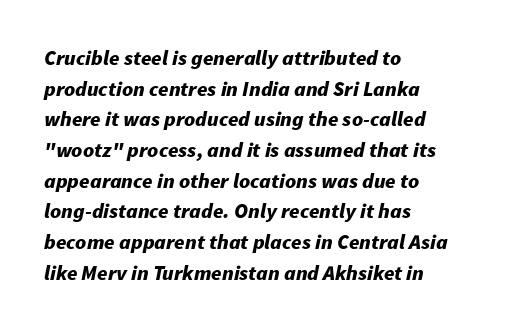
Q: Is the text bold? A: Yes.
Q: Is the text italic (slanted)? A: Yes, it leans right by about 11 degrees.
Q: Is the text underlined? A: No.
Q: How is the paragraph aligned? A: Left-aligned.
Q: Is the spacing between letters normal or unusually wide? A: Normal.
Q: Is the spacing between lines tight, normal or loose? A: Normal.
